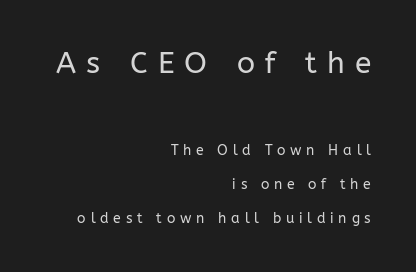
{"serif": "no", "italic": "no", "bold": "no", "weight": "regular", "width": "normal", "stroke_contrast": "low", "x_height": "medium", "monospaced": "no", "underline": "no", "align": "right", "line_spacing": "loose", "line_spacing_ratio": 2.43, "letter_spacing": "wide", "letter_spacing_em": 0.34, "larger_block": "first", "size_ratio": 2.14, "glyph_px": 30}
